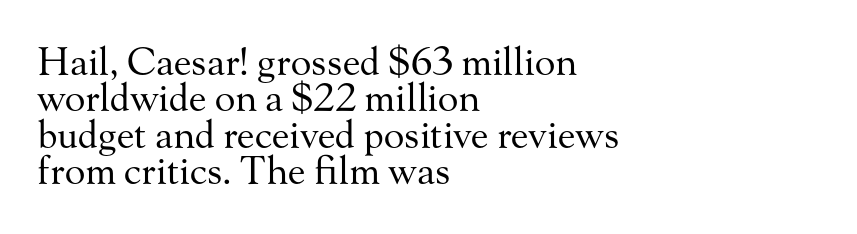
Q: Is the text bold? A: No.
Q: Is the text italic (slanted)? A: No, it is upright.
Q: Is the typeface a serif or a sans-serif typeface? A: Serif.
Q: Is the text underlined? A: No.
Q: How is the paragraph aligned? A: Left-aligned.
Q: Is the spacing between letters normal or unusually wide? A: Normal.
Q: Is the spacing between lines tight, normal or loose? A: Tight.
Q: Width (condensed, normal, or wide)? A: Normal.
Q: Stroke contrast? A: Medium.
Q: x-height? A: Small.
Q: Monospaced? A: No.
